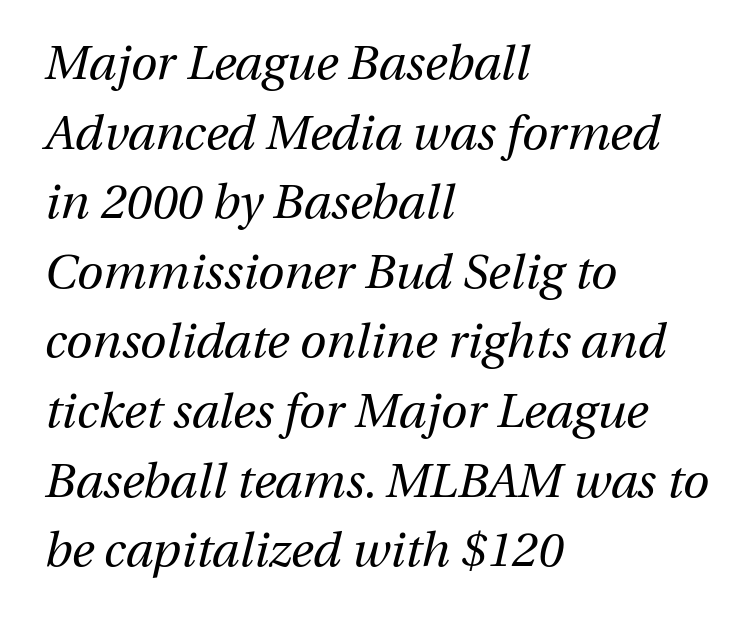
Q: Is the text bold? A: No.
Q: Is the text italic (slanted)? A: Yes, it leans right by about 13 degrees.
Q: Is the text underlined? A: No.
Q: How is the paragraph aligned? A: Left-aligned.
Q: Is the spacing between letters normal or unusually wide? A: Normal.
Q: Is the spacing between lines tight, normal or loose? A: Normal.
Q: Width (condensed, normal, or wide)? A: Normal.
Q: Stroke contrast? A: Medium.
Q: x-height? A: Medium.
Q: Monospaced? A: No.
